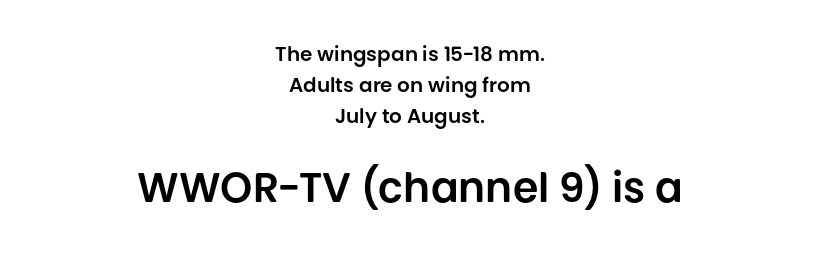
The image shows 41 px sans-serif type, upright; set centered, normal line spacing (1.54x), normal letter spacing, not underlined; the second (bottom) block is 2.05x larger; low stroke contrast and a large x-height.
